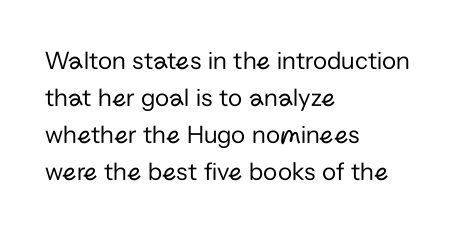
Q: Is the text bold? A: No.
Q: Is the text italic (slanted)? A: No, it is upright.
Q: Is the text underlined? A: No.
Q: How is the paragraph aligned? A: Left-aligned.
Q: Is the spacing between letters normal or unusually wide? A: Normal.
Q: Is the spacing between lines tight, normal or loose? A: Normal.
